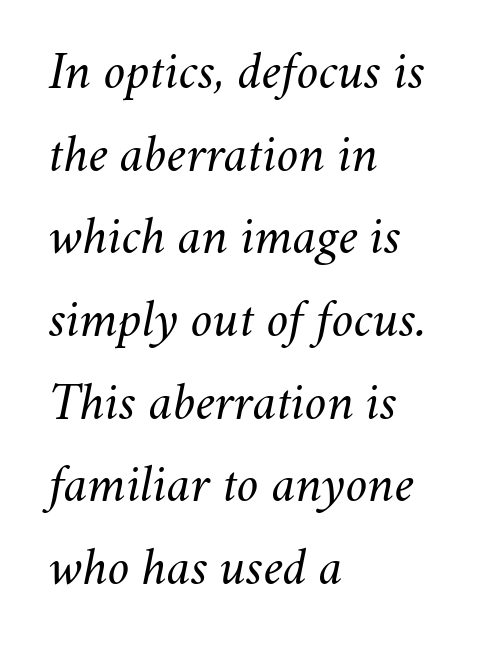
Q: Is the text bold? A: No.
Q: Is the text italic (slanted)? A: Yes, it leans right by about 11 degrees.
Q: Is the text underlined? A: No.
Q: How is the paragraph aligned? A: Left-aligned.
Q: Is the spacing between letters normal or unusually wide? A: Normal.
Q: Is the spacing between lines tight, normal or loose? A: Normal.
Q: Width (condensed, normal, or wide)? A: Normal.
Q: Stroke contrast? A: Medium.
Q: x-height? A: Small.
Q: Monospaced? A: No.
